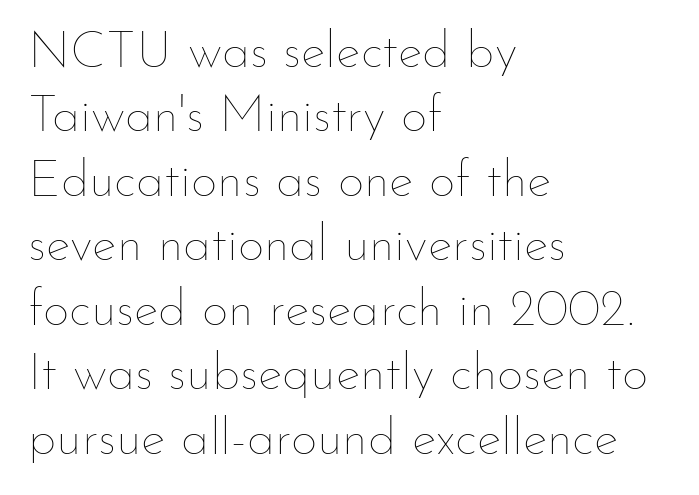
Q: Is the text bold? A: No.
Q: Is the text italic (slanted)? A: No, it is upright.
Q: Is the text underlined? A: No.
Q: How is the paragraph aligned? A: Left-aligned.
Q: Is the spacing between letters normal or unusually wide? A: Normal.
Q: Width (condensed, normal, or wide)? A: Normal.
Q: Stroke contrast? A: Low.
Q: x-height? A: Small.
Q: Monospaced? A: No.
